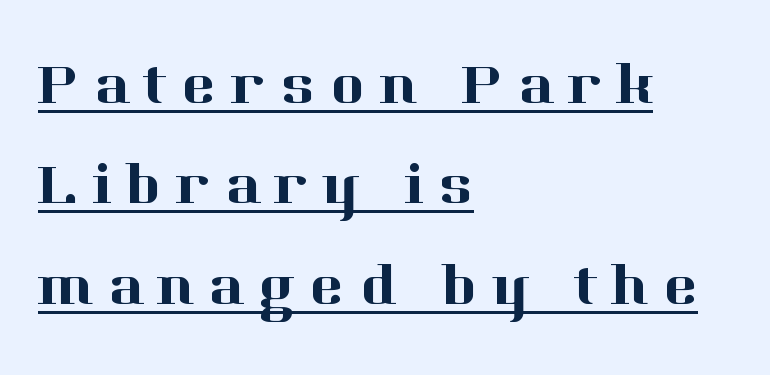
Q: Is the text italic (slanted)? A: No, it is upright.
Q: Is the typeface a serif or a sans-serif typeface? A: Serif.
Q: Is the text underlined? A: Yes.
Q: How is the paragraph aligned? A: Left-aligned.
Q: Is the spacing between letters normal or unusually wide? A: Unusually wide.
Q: Is the spacing between lines tight, normal or loose? A: Normal.
Q: Width (condensed, normal, or wide)? A: Normal.
Q: Stroke contrast? A: High.
Q: x-height? A: Medium.
Q: Monospaced? A: No.
